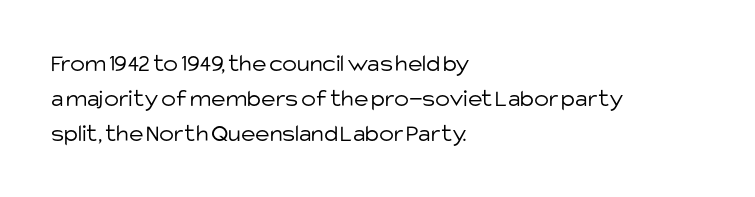
The image shows 25 px text type, upright; set left-aligned, normal line spacing (1.4x), normal letter spacing, not underlined.
